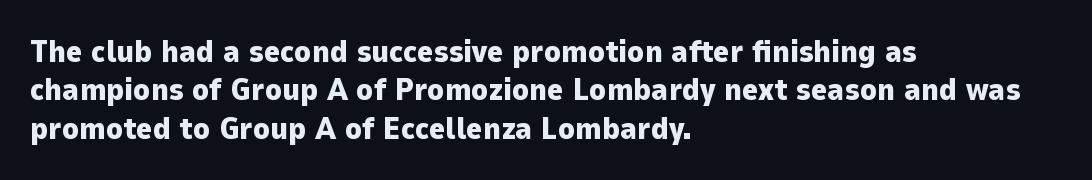
{"serif": "no", "italic": "no", "bold": "yes", "weight": "heavy", "width": "normal", "stroke_contrast": "low", "x_height": "medium", "monospaced": "no", "underline": "no", "align": "left", "line_spacing_ratio": 1.24, "letter_spacing": "normal", "letter_spacing_em": 0.0, "glyph_px": 31}
